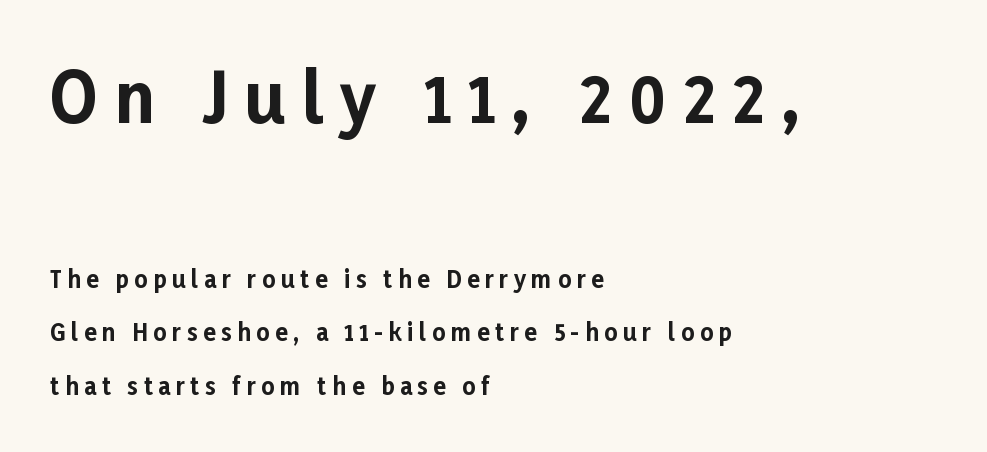
This sample uses a sans-serif face. Line spacing here is loose. What stands out about the letter spacing? Its width — letters are far apart. Bigger letters appear in the top chunk; the bottom chunk is reduced.
